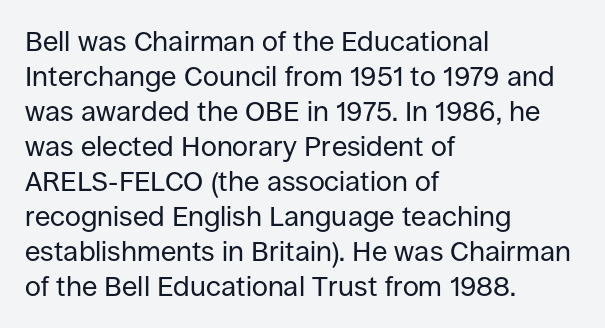
The image shows 28 px regular-weight sans-serif type, upright; set left-aligned, normal line spacing (1.25x), normal letter spacing, not underlined; low stroke contrast and a large x-height.
